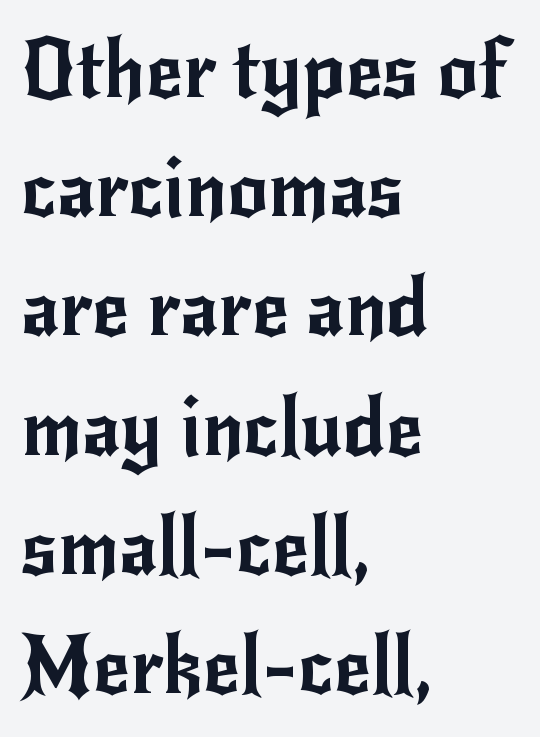
Q: Is the text italic (slanted)? A: No, it is upright.
Q: Is the typeface a serif or a sans-serif typeface? A: Sans-serif.
Q: Is the text underlined? A: No.
Q: How is the paragraph aligned? A: Left-aligned.
Q: Is the spacing between letters normal or unusually wide? A: Normal.
Q: Is the spacing between lines tight, normal or loose? A: Normal.
Q: Width (condensed, normal, or wide)? A: Normal.
Q: Stroke contrast? A: Low.
Q: x-height? A: Small.
Q: Monospaced? A: No.
